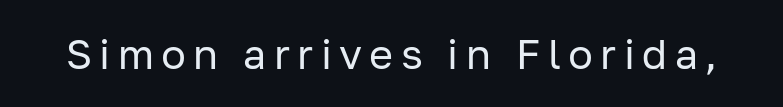
{"serif": "no", "italic": "no", "bold": "no", "weight": "regular", "width": "normal", "stroke_contrast": "low", "x_height": "medium", "monospaced": "no", "underline": "no", "glyph_px": 41}
